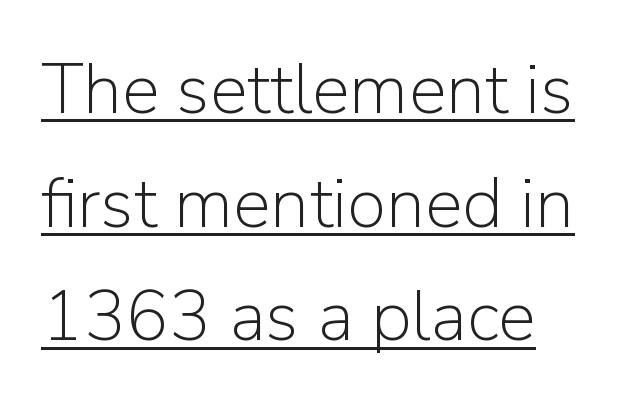
The weight tops out at a normal text grade. Reading down the block, your eye returns to a fixed left position each line. Look at the bottom of the vertical strokes: they stop flat, with no serifs. What decoration does the sample have? An underline. How are the letters spaced? Ordinarily, with no added tracking.
